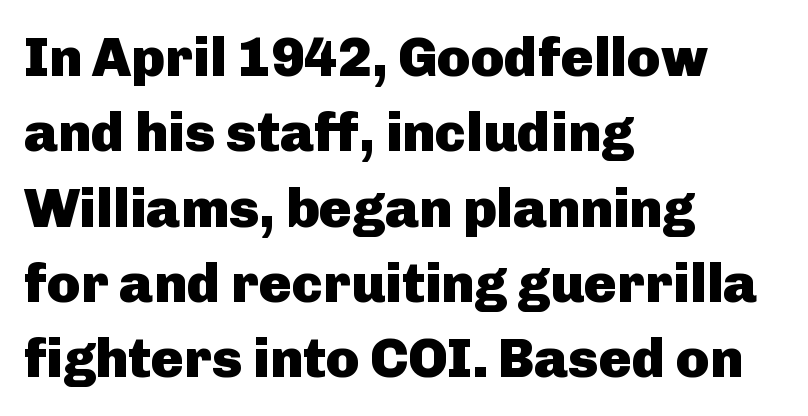
{"serif": "no", "italic": "no", "bold": "yes", "weight": "heavy", "width": "normal", "stroke_contrast": "low", "x_height": "medium", "monospaced": "no", "underline": "no", "align": "left", "line_spacing": "normal", "line_spacing_ratio": 1.37, "letter_spacing": "normal", "letter_spacing_em": 0.0, "glyph_px": 55}
